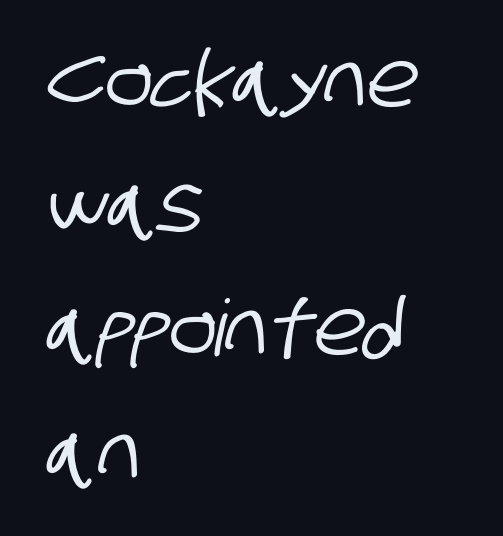
{"serif": "no", "width": "condensed", "stroke_contrast": "low", "x_height": "large", "monospaced": "no", "underline": "no", "align": "left", "line_spacing": "normal", "line_spacing_ratio": 1.59, "letter_spacing": "normal", "letter_spacing_em": 0.0, "glyph_px": 78}
